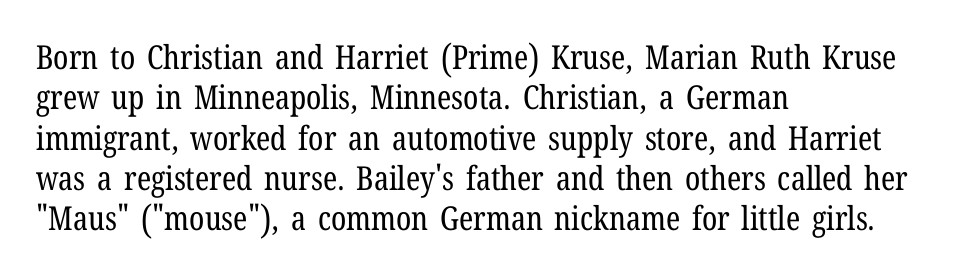
{"serif": "yes", "italic": "no", "bold": "no", "weight": "regular", "width": "condensed", "stroke_contrast": "low", "x_height": "medium", "monospaced": "no", "underline": "no", "align": "left", "line_spacing_ratio": 1.22, "letter_spacing": "normal", "letter_spacing_em": 0.0, "glyph_px": 33}
